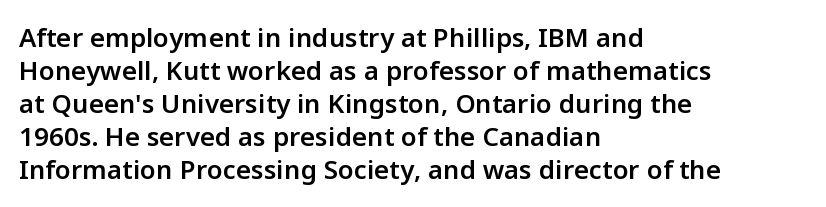
{"italic": "no", "bold": "semi", "underline": "no", "align": "left", "line_spacing": "normal", "line_spacing_ratio": 1.27, "letter_spacing": "normal", "letter_spacing_em": 0.0, "glyph_px": 26}
